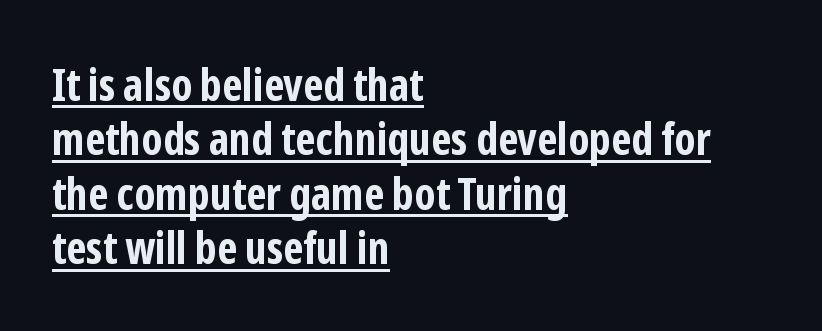
Q: Is the text bold? A: Yes.
Q: Is the text italic (slanted)? A: No, it is upright.
Q: Is the typeface a serif or a sans-serif typeface? A: Sans-serif.
Q: Is the text underlined? A: Yes.
Q: How is the paragraph aligned? A: Left-aligned.
Q: Is the spacing between letters normal or unusually wide? A: Normal.
Q: Width (condensed, normal, or wide)? A: Condensed.
Q: Stroke contrast? A: Low.
Q: x-height? A: Medium.
Q: Monospaced? A: No.
